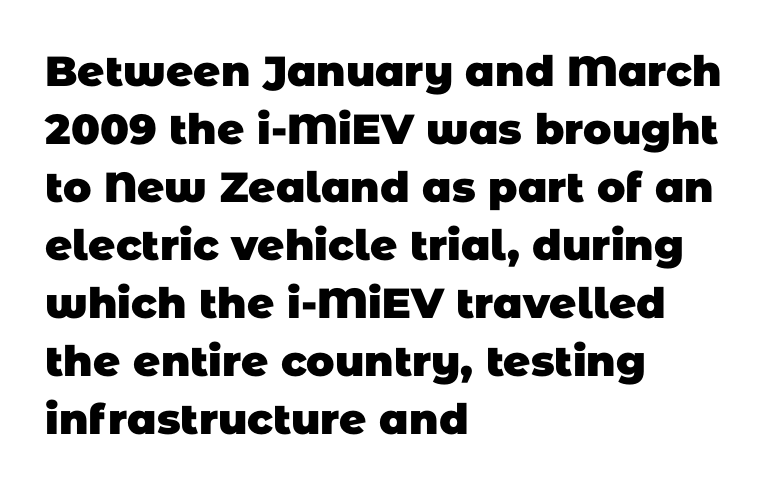
Looks like regular typesetting: each glyph gets only the width it needs. Nothing unusual about the tracking: characters are spaced as the font intends. The rendering uses a moderate line-height, typical for paragraphs. Check where the strokes stop: nothing finishes them off — pure sans. Typographic density is high because the face is bold. This sample is left-justified, so line endings fall wherever the words run out.
